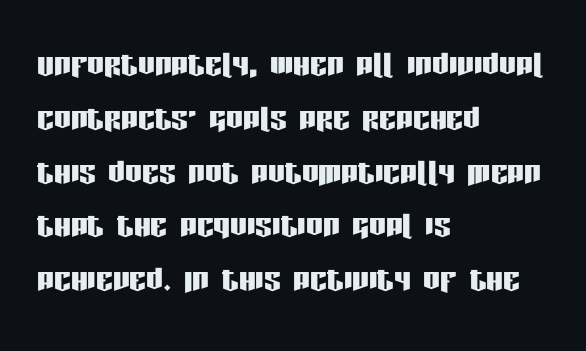
Nobody touched the tracking dial on this one. This sample has the flowing, uneven cadence of proportional lettering. The characters display no serif detailing; their extremities are plain. Check under the words: just untouched page. The lines sit at an ordinary, default distance from one another.
